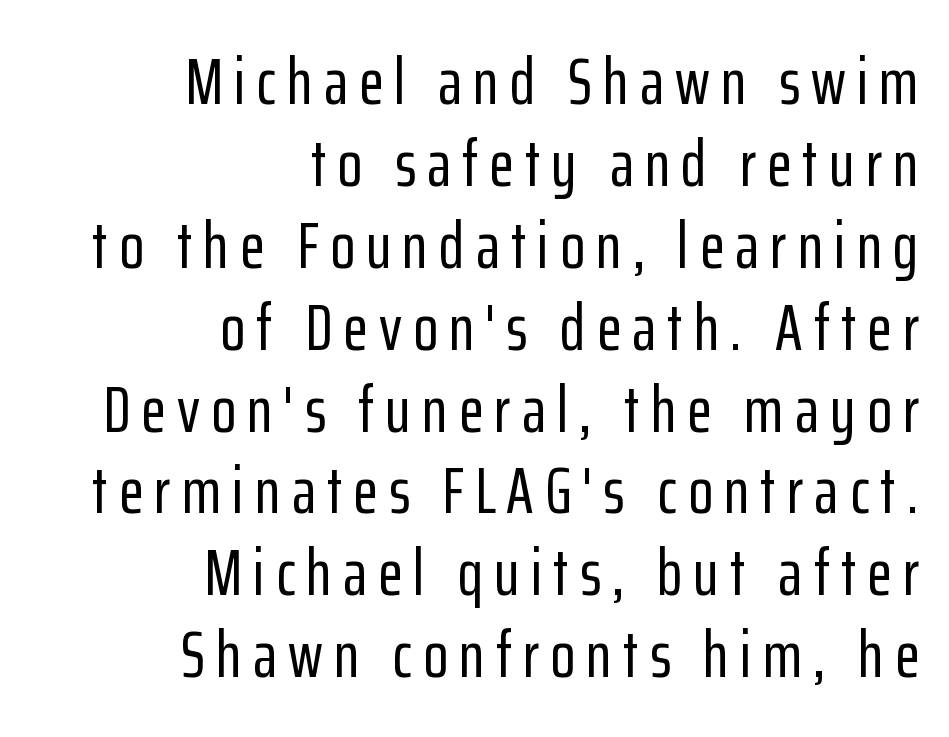
{"serif": "no", "italic": "no", "width": "condensed", "stroke_contrast": "low", "x_height": "medium", "monospaced": "no", "underline": "no", "align": "right", "line_spacing": "normal", "line_spacing_ratio": 1.26, "glyph_px": 65}
